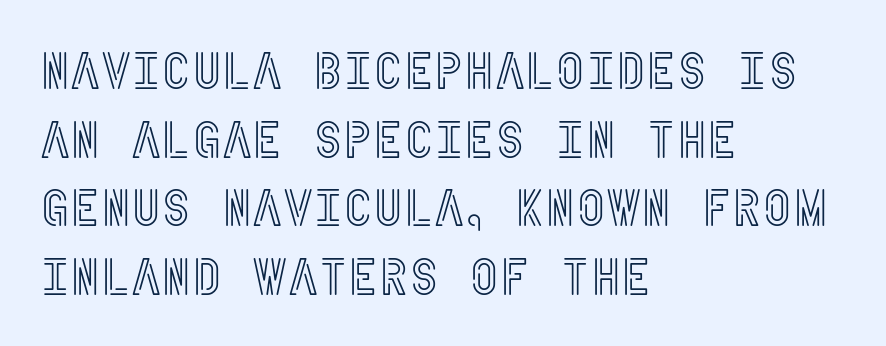
Tracking value appears to be zero — textbook default spacing. The lines in this sample share a left origin and differ only in where they stop. Clear beneath every line of the passage. The rendering uses a moderate line-height, typical for paragraphs.
